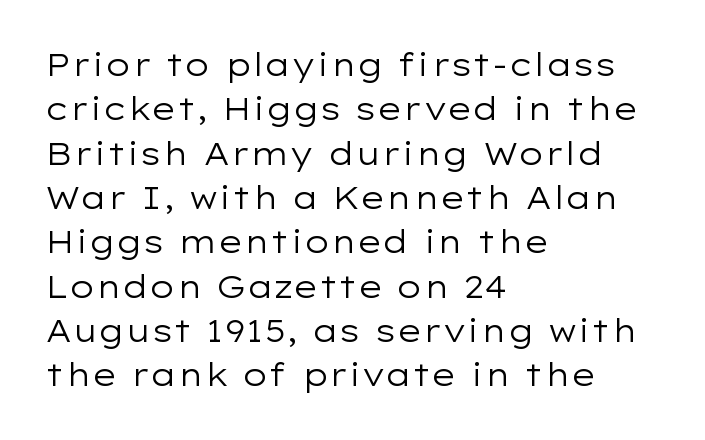
{"serif": "no", "italic": "no", "bold": "no", "weight": "regular", "width": "wide", "stroke_contrast": "low", "x_height": "medium", "monospaced": "no", "underline": "no", "align": "left", "line_spacing": "normal", "line_spacing_ratio": 1.43, "letter_spacing": "normal", "letter_spacing_em": 0.0, "glyph_px": 31}
